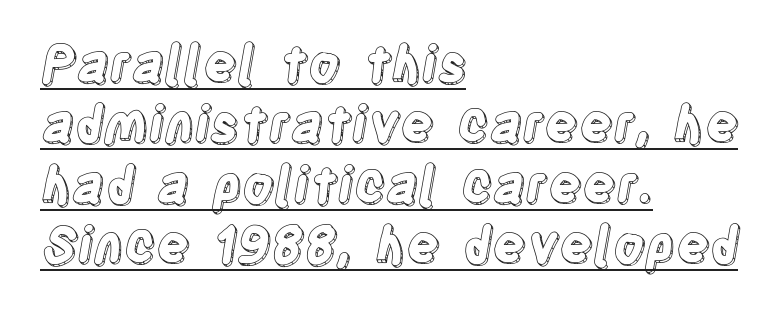
{"width": "condensed", "x_height": "large", "monospaced": "no", "underline": "yes", "align": "left", "line_spacing_ratio": 1.21, "letter_spacing": "normal", "letter_spacing_em": 0.0, "glyph_px": 50}
